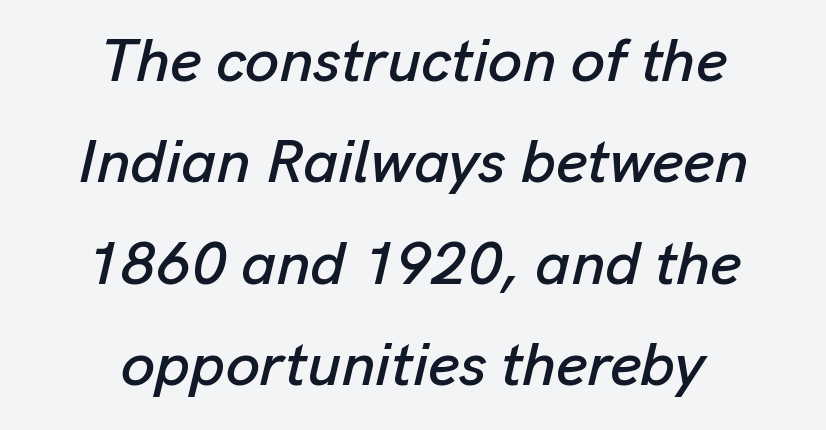
The image shows 61 px text type, italic (leaning right); set centered, normal line spacing (1.66x), normal letter spacing, not underlined; low stroke contrast and a medium x-height.
